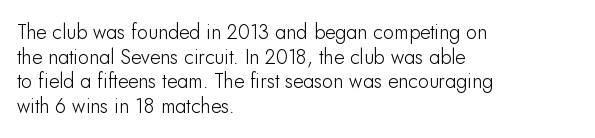
The image shows 20 px text type, upright; set left-aligned, line spacing 1.23x, normal letter spacing, not underlined.
